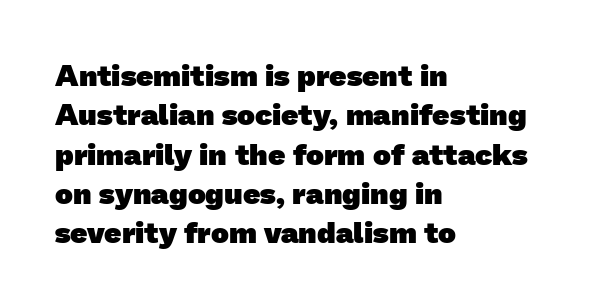
Q: Is the text bold? A: Yes.
Q: Is the typeface a serif or a sans-serif typeface? A: Sans-serif.
Q: Is the text underlined? A: No.
Q: How is the paragraph aligned? A: Left-aligned.
Q: Is the spacing between letters normal or unusually wide? A: Normal.
Q: Is the spacing between lines tight, normal or loose? A: Normal.
Q: Width (condensed, normal, or wide)? A: Normal.
Q: Stroke contrast? A: Low.
Q: x-height? A: Medium.
Q: Monospaced? A: No.
